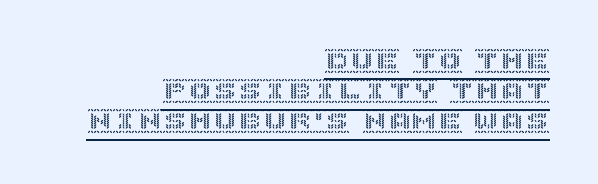
Students, observe the line beneath the letters — that is underlining. The type is set solid horizontally, with unmodified tracking. Teacher's note: observe the even right margin — that is flush-right alignment. In terms of posture, this sample is upright.
